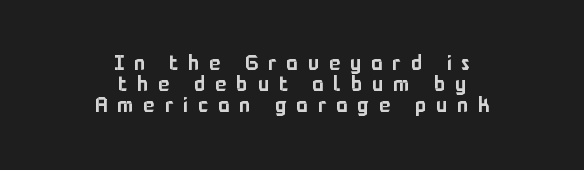
Q: Is the text italic (slanted)? A: No, it is upright.
Q: Is the text underlined? A: No.
Q: How is the paragraph aligned? A: Centered.
Q: Is the spacing between letters normal or unusually wide? A: Unusually wide.
Q: Is the spacing between lines tight, normal or loose? A: Tight.
